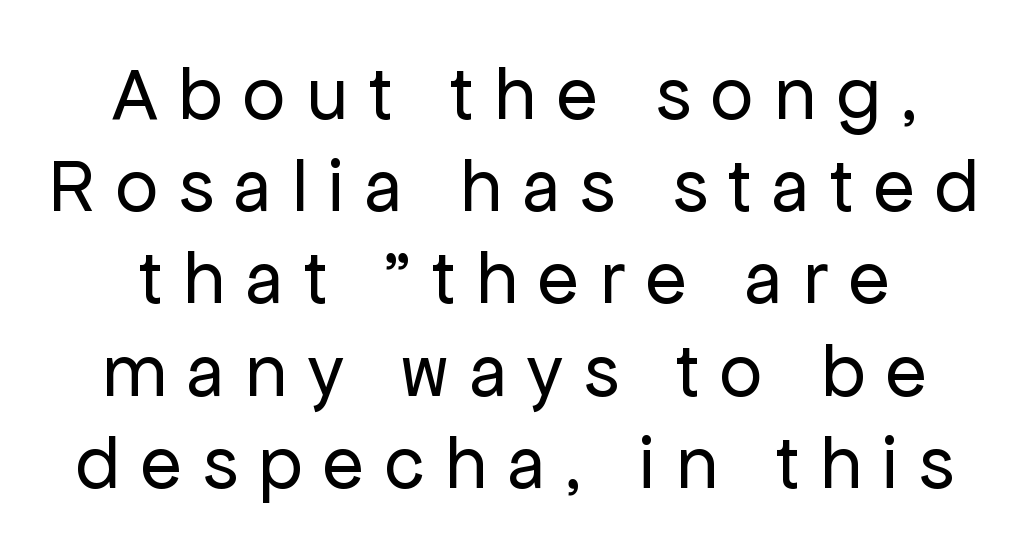
Q: Is the text bold? A: No.
Q: Is the text italic (slanted)? A: No, it is upright.
Q: Is the typeface a serif or a sans-serif typeface? A: Sans-serif.
Q: Is the text underlined? A: No.
Q: Is the spacing between letters normal or unusually wide? A: Unusually wide.
Q: Width (condensed, normal, or wide)? A: Normal.
Q: Stroke contrast? A: Low.
Q: x-height? A: Medium.
Q: Monospaced? A: No.
